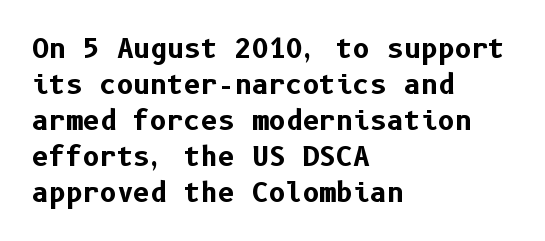
Weight: bold. Inter-character spacing is left at the font's built-in metrics. Check the space under the baseline: it is left empty. These lines sit exactly where default settings would place them. Compared with a centered layout, this one pins lines to the left instead.
